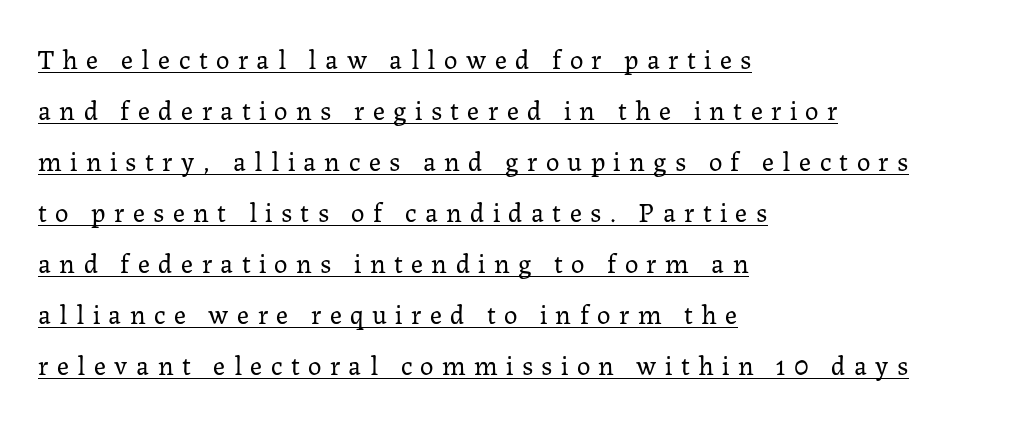
The image shows 27 px text type, upright; set left-aligned, line spacing 1.89x, unusually wide letter spacing (+0.31 em), underlined.
